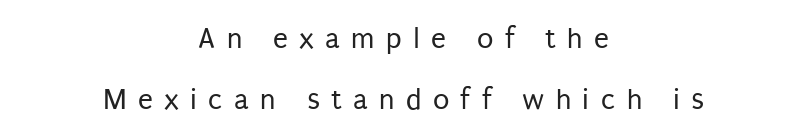
The image shows 30 px regular-weight, condensed sans-serif type, upright; set centered, loose line spacing (2.03x), unusually wide letter spacing (+0.38 em), not underlined; low stroke contrast and a large x-height.
